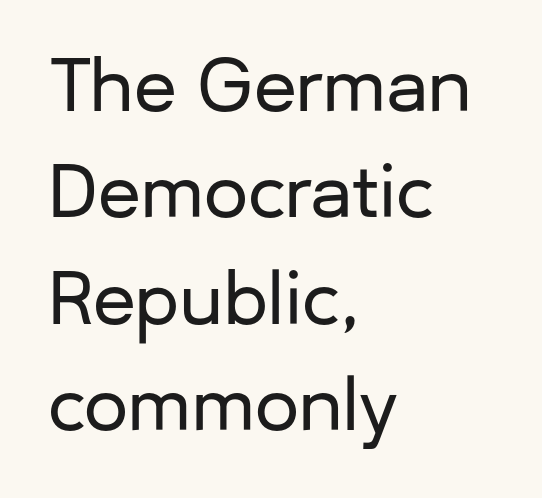
Q: Is the text italic (slanted)? A: No, it is upright.
Q: Is the typeface a serif or a sans-serif typeface? A: Sans-serif.
Q: Is the text underlined? A: No.
Q: How is the paragraph aligned? A: Left-aligned.
Q: Is the spacing between letters normal or unusually wide? A: Normal.
Q: Is the spacing between lines tight, normal or loose? A: Normal.
Q: Width (condensed, normal, or wide)? A: Normal.
Q: Stroke contrast? A: Low.
Q: x-height? A: Medium.
Q: Monospaced? A: No.
